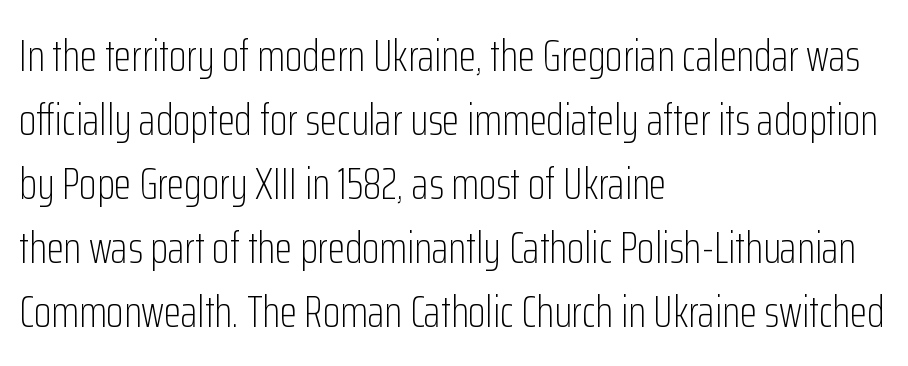
The image shows 45 px light, condensed sans-serif type, upright; set left-aligned, normal line spacing (1.42x), normal letter spacing, not underlined; low stroke contrast and a medium x-height.
